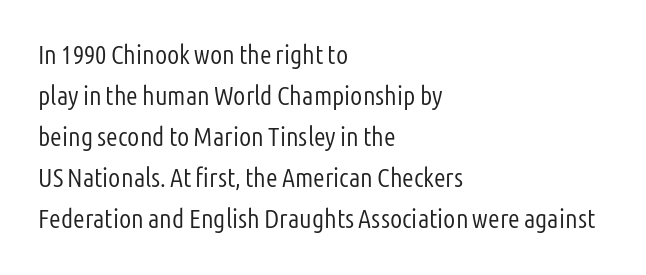
The image shows 27 px text type, upright; set left-aligned, normal line spacing (1.52x), normal letter spacing, not underlined.
